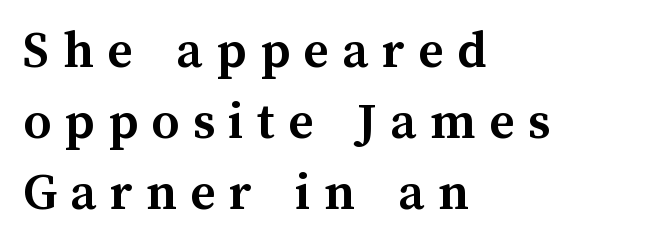
{"italic": "no", "bold": "yes", "weight": "semibold", "width": "normal", "stroke_contrast": "medium", "x_height": "medium", "monospaced": "no", "underline": "no", "align": "left", "line_spacing": "normal", "line_spacing_ratio": 1.29, "letter_spacing": "wide", "letter_spacing_em": 0.24, "glyph_px": 55}
